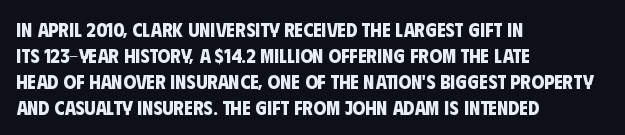
{"bold": "yes", "underline": "no", "align": "left", "line_spacing": "normal", "line_spacing_ratio": 1.3, "letter_spacing": "normal", "letter_spacing_em": 0.0, "glyph_px": 20}
